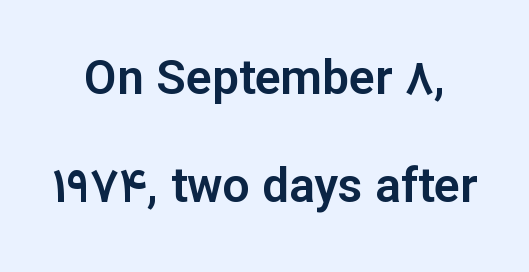
Students, note that the glyphs here touch the page at normal intervals. Students, observe: this is what heavily led, spacious text looks like. Note the varied advance widths — an 'i' is clearly narrower than an 'm'. Does the type have serifs? No, each stem ends abruptly.
